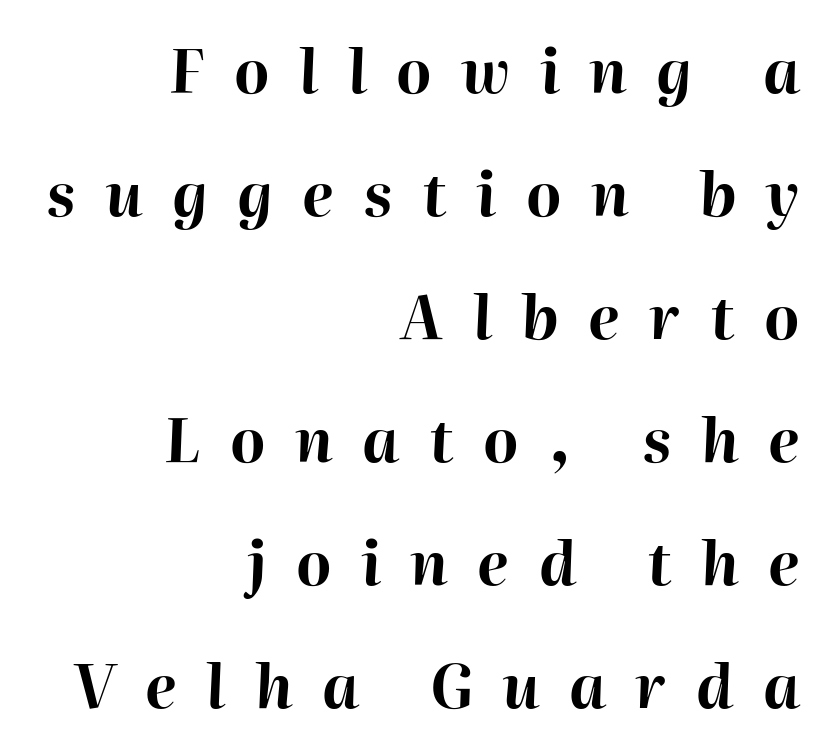
Would a proofreader flag this as italicized? Yes. The lines in this sample share a right terminus and differ only in where they begin. What weight is shown? A full bold with thick strokes. A great deal of white space separates one row of letters from the next. The horizontal fit of the characters is loose and conspicuously gappy.
